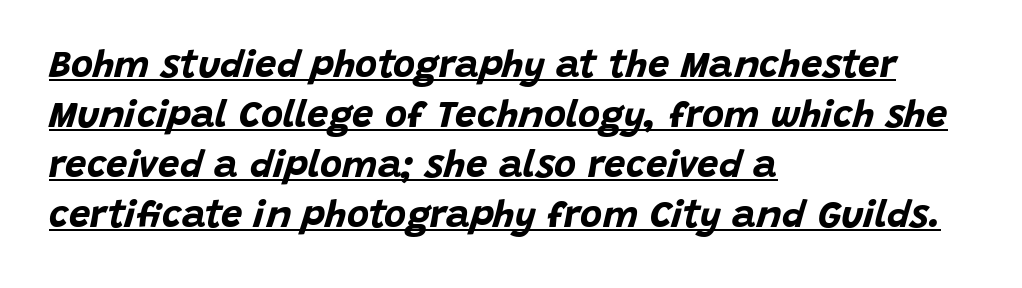
{"italic": "yes", "lean": "right", "slant_degrees": 15, "bold": "yes", "weight": "bold", "width": "normal", "stroke_contrast": "low", "x_height": "large", "monospaced": "no", "underline": "yes", "align": "left", "line_spacing": "normal", "line_spacing_ratio": 1.32, "letter_spacing": "normal", "letter_spacing_em": 0.0, "glyph_px": 38}
